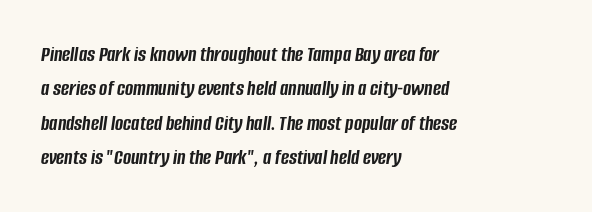
Q: Is the text bold? A: Yes.
Q: Is the text italic (slanted)? A: Yes, it leans right by about 8 degrees.
Q: Is the text underlined? A: No.
Q: How is the paragraph aligned? A: Left-aligned.
Q: Is the spacing between letters normal or unusually wide? A: Normal.
Q: Is the spacing between lines tight, normal or loose? A: Normal.
